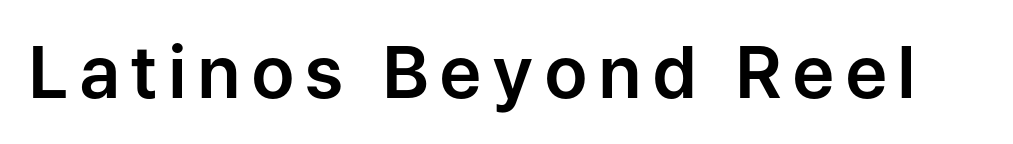
The image shows 72 px sans-serif type, upright; set not underlined; low stroke contrast and a medium x-height.
